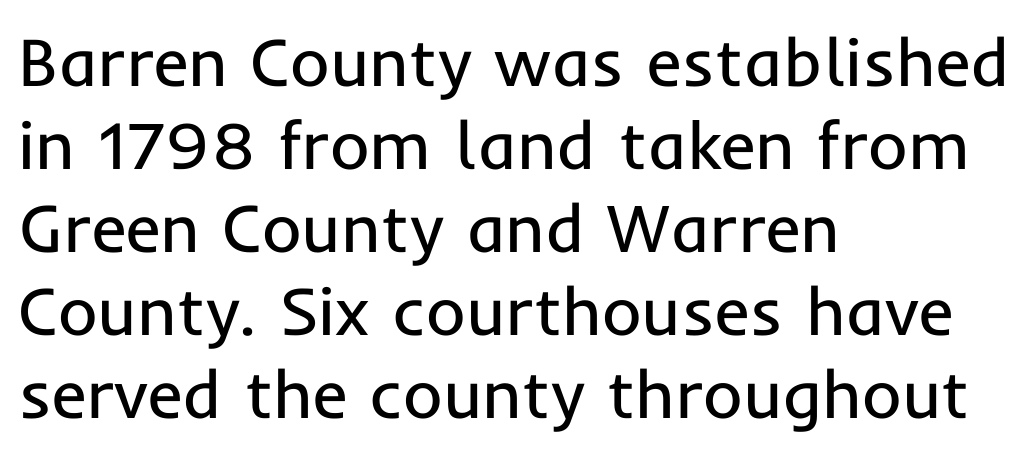
{"serif": "no", "italic": "no", "bold": "no", "weight": "regular", "width": "normal", "stroke_contrast": "low", "x_height": "medium", "monospaced": "no", "underline": "no", "align": "left", "line_spacing_ratio": 1.22, "letter_spacing": "normal", "letter_spacing_em": 0.0, "glyph_px": 68}
